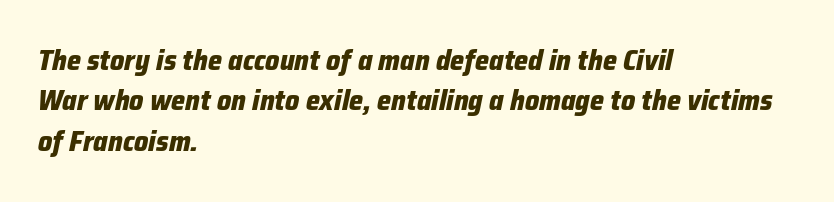
{"italic": "yes", "lean": "right", "slant_degrees": 12, "bold": "yes", "weight": "heavy", "width": "normal", "stroke_contrast": "low", "x_height": "medium", "monospaced": "no", "underline": "no", "align": "left", "line_spacing": "normal", "line_spacing_ratio": 1.44, "letter_spacing": "normal", "letter_spacing_em": 0.0, "glyph_px": 28}
